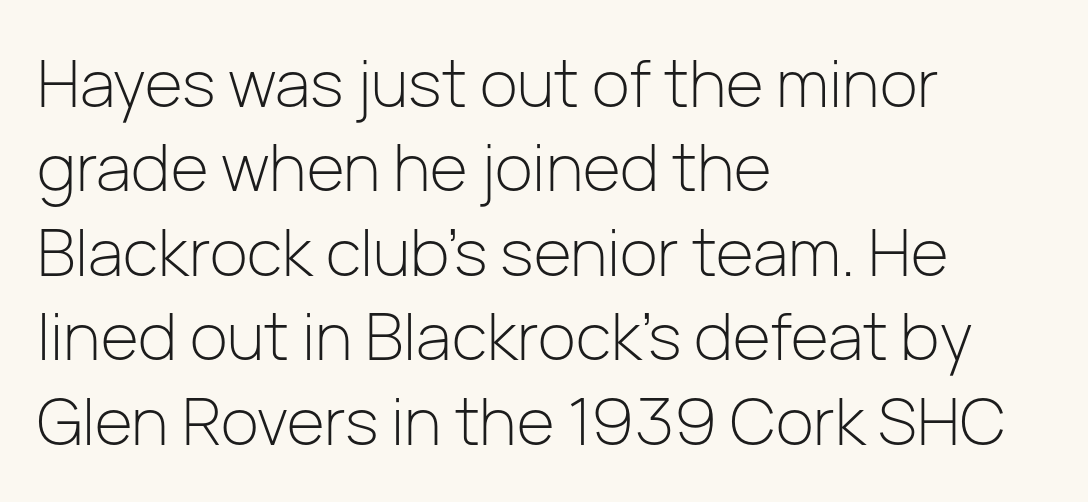
Q: Is the text bold? A: No.
Q: Is the text italic (slanted)? A: No, it is upright.
Q: Is the typeface a serif or a sans-serif typeface? A: Sans-serif.
Q: Is the text underlined? A: No.
Q: How is the paragraph aligned? A: Left-aligned.
Q: Is the spacing between letters normal or unusually wide? A: Normal.
Q: Is the spacing between lines tight, normal or loose? A: Normal.
Q: Width (condensed, normal, or wide)? A: Normal.
Q: Stroke contrast? A: Low.
Q: x-height? A: Medium.
Q: Monospaced? A: No.
